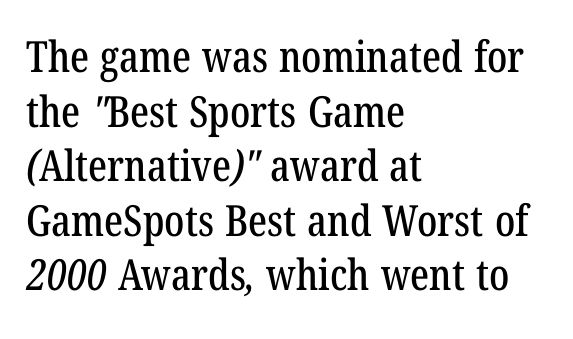
{"serif": "yes", "width": "condensed", "stroke_contrast": "low", "x_height": "medium", "monospaced": "no", "underline": "no", "align": "left", "line_spacing": "normal", "line_spacing_ratio": 1.27, "letter_spacing": "normal", "letter_spacing_em": 0.0, "glyph_px": 43}
